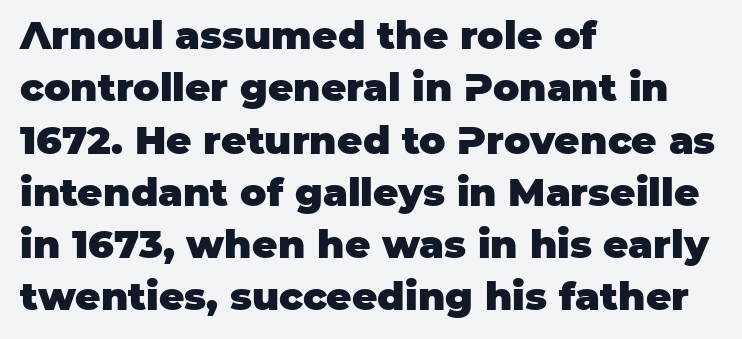
The image shows 39 px heavy sans-serif type, upright; set left-aligned, normal line spacing (1.34x), normal letter spacing, not underlined; low stroke contrast and a large x-height.
